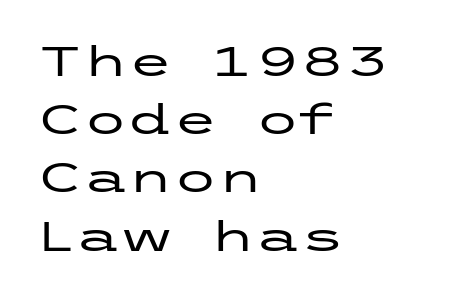
The image shows 41 px wide sans-serif type, upright; set left-aligned, normal line spacing (1.42x), normal letter spacing, not underlined; low stroke contrast and a medium x-height.
